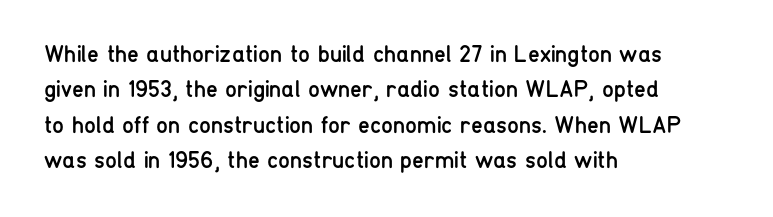
Tracking value appears to be zero — textbook default spacing. Posture: straight, roman, zero tilt. Leftover space on each line is placed entirely after the last word. This is not heavy type; no bold has been used.
